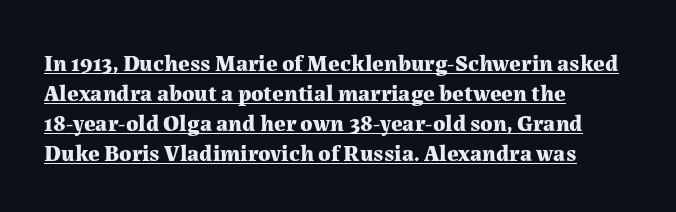
A student would call this left alignment; a typographer would say flush left, rag right. A full-strength bold gives these letters their thick strokes. This sample keeps an unexceptional amount of space between lines. Italic: no, the glyphs are upright roman. Underline: present.
